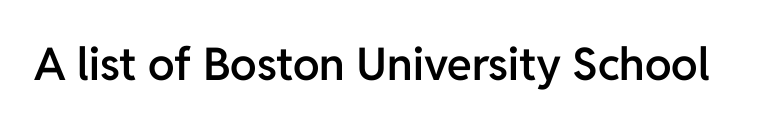
Q: Is the text bold? A: Semi-bold.
Q: Is the text italic (slanted)? A: No, it is upright.
Q: Is the typeface a serif or a sans-serif typeface? A: Sans-serif.
Q: Is the text underlined? A: No.
Q: Is the spacing between letters normal or unusually wide? A: Normal.
Q: Width (condensed, normal, or wide)? A: Normal.
Q: Stroke contrast? A: Low.
Q: x-height? A: Medium.
Q: Monospaced? A: No.
